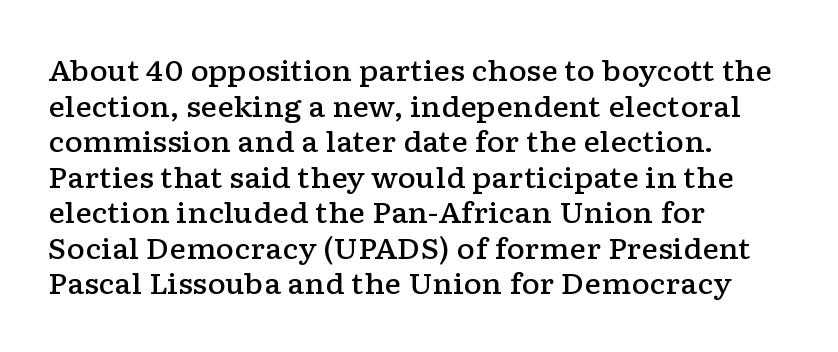
{"serif": "yes", "italic": "no", "bold": "semi", "weight": "semibold", "width": "wide", "stroke_contrast": "low", "x_height": "medium", "monospaced": "no", "underline": "no", "align": "left", "line_spacing": "normal", "line_spacing_ratio": 1.27, "letter_spacing": "normal", "letter_spacing_em": 0.0, "glyph_px": 28}
